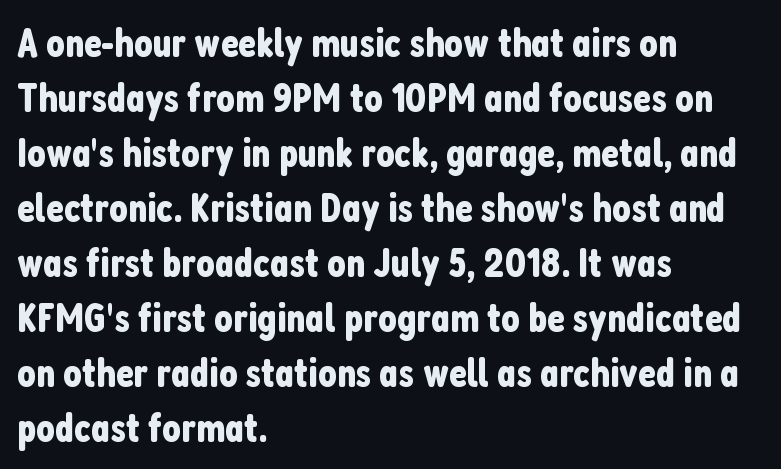
{"serif": "no", "italic": "no", "width": "condensed", "stroke_contrast": "low", "x_height": "medium", "monospaced": "no", "underline": "no", "align": "left", "line_spacing": "normal", "line_spacing_ratio": 1.34, "letter_spacing": "normal", "letter_spacing_em": 0.0, "glyph_px": 41}
